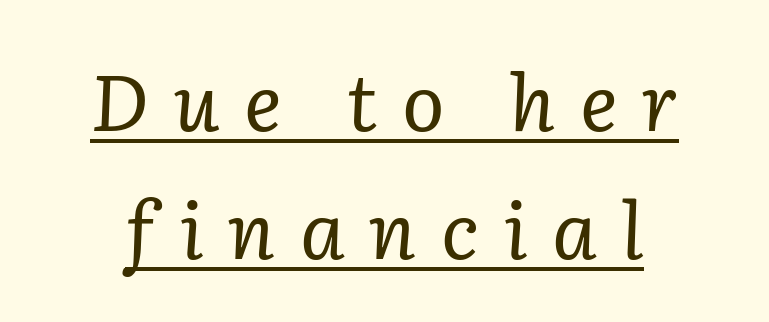
Horizontal bands of white between lines are of average thickness. Serifs: yes, visible at the terminals of the letterforms. This is oblique type, the kind used for emphasis or titles. This sample is center-justified, so both line endings float freely. On a weight scale, this lands at 450 or below. There is plenty of visible air inserted between adjacent glyphs.
